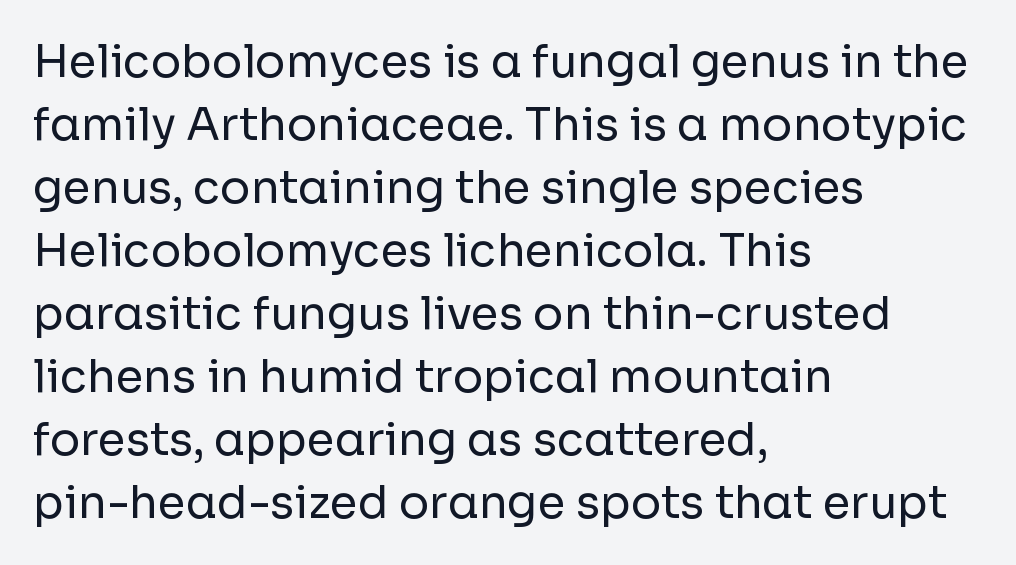
Q: Is the text bold? A: No.
Q: Is the text italic (slanted)? A: No, it is upright.
Q: Is the typeface a serif or a sans-serif typeface? A: Sans-serif.
Q: Is the text underlined? A: No.
Q: How is the paragraph aligned? A: Left-aligned.
Q: Is the spacing between letters normal or unusually wide? A: Normal.
Q: Is the spacing between lines tight, normal or loose? A: Normal.
Q: Width (condensed, normal, or wide)? A: Normal.
Q: Stroke contrast? A: Low.
Q: x-height? A: Medium.
Q: Monospaced? A: No.
